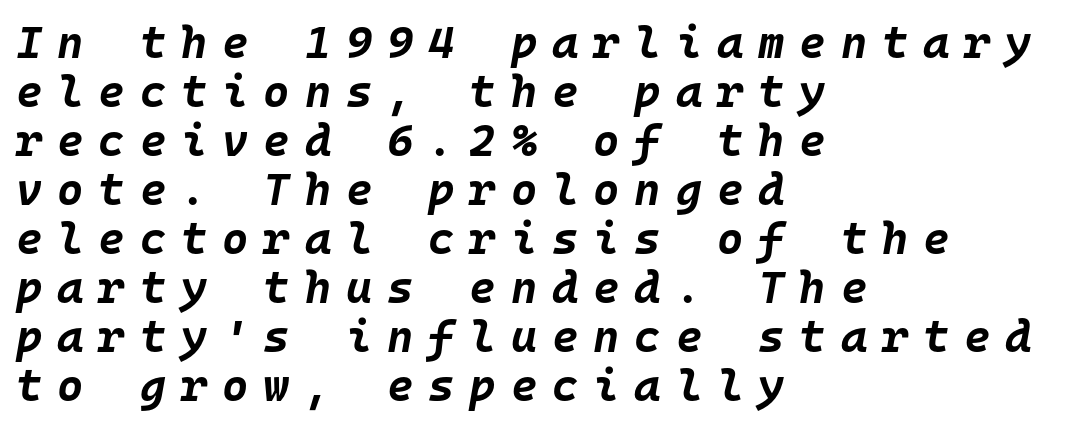
The image shows 45 px bold type, italic (leaning right), monospaced; set left-aligned, tight line spacing (1.09x), unusually wide letter spacing (+0.33 em), not underlined; low stroke contrast and a large x-height.
